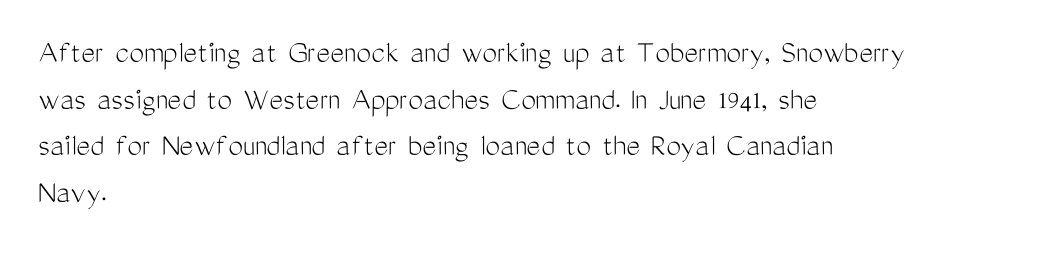
Q: Is the text bold? A: No.
Q: Is the text italic (slanted)? A: No, it is upright.
Q: Is the typeface a serif or a sans-serif typeface? A: Sans-serif.
Q: Is the text underlined? A: No.
Q: How is the paragraph aligned? A: Left-aligned.
Q: Is the spacing between letters normal or unusually wide? A: Normal.
Q: Is the spacing between lines tight, normal or loose? A: Normal.
Q: Width (condensed, normal, or wide)? A: Condensed.
Q: Stroke contrast? A: Medium.
Q: x-height? A: Medium.
Q: Monospaced? A: No.
